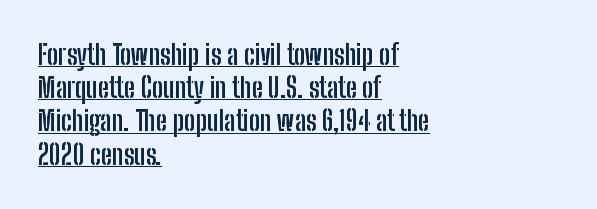
{"italic": "no", "bold": "yes", "underline": "yes", "align": "left", "line_spacing_ratio": 1.23, "letter_spacing": "normal", "letter_spacing_em": 0.0, "glyph_px": 27}
